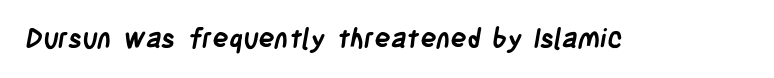
{"bold": "yes", "underline": "no", "letter_spacing": "normal", "letter_spacing_em": 0.0, "glyph_px": 27}
